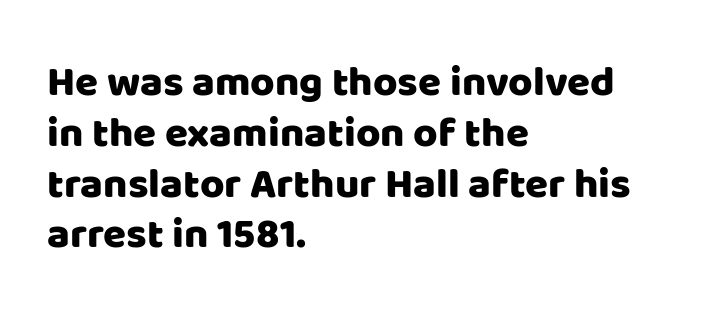
Q: Is the text italic (slanted)? A: No, it is upright.
Q: Is the typeface a serif or a sans-serif typeface? A: Sans-serif.
Q: Is the text underlined? A: No.
Q: How is the paragraph aligned? A: Left-aligned.
Q: Is the spacing between letters normal or unusually wide? A: Normal.
Q: Width (condensed, normal, or wide)? A: Normal.
Q: Stroke contrast? A: Low.
Q: x-height? A: Large.
Q: Monospaced? A: No.
